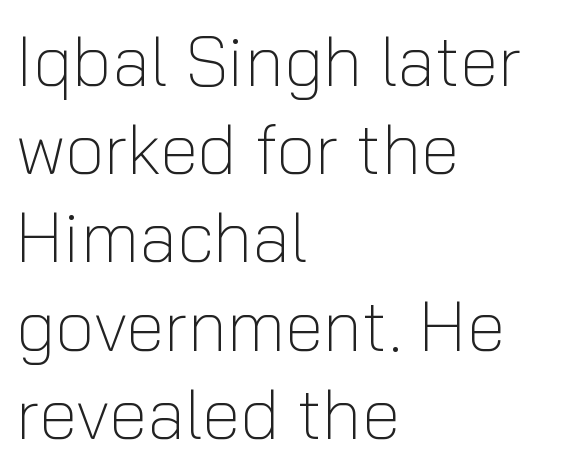
The image shows 70 px light sans-serif type, upright; set left-aligned, normal line spacing (1.26x), normal letter spacing, not underlined; low stroke contrast and a medium x-height.
